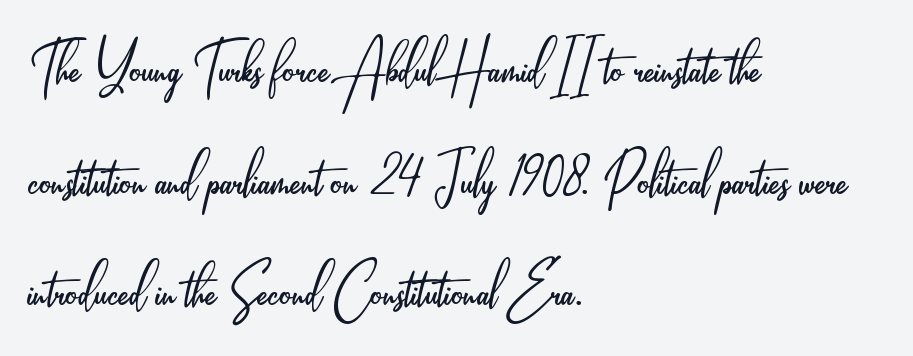
{"serif": "no", "bold": "no", "weight": "light", "width": "condensed", "stroke_contrast": "low", "x_height": "small", "monospaced": "no", "underline": "no", "align": "left", "line_spacing": "normal", "line_spacing_ratio": 1.49, "letter_spacing": "normal", "letter_spacing_em": 0.0, "glyph_px": 75}
